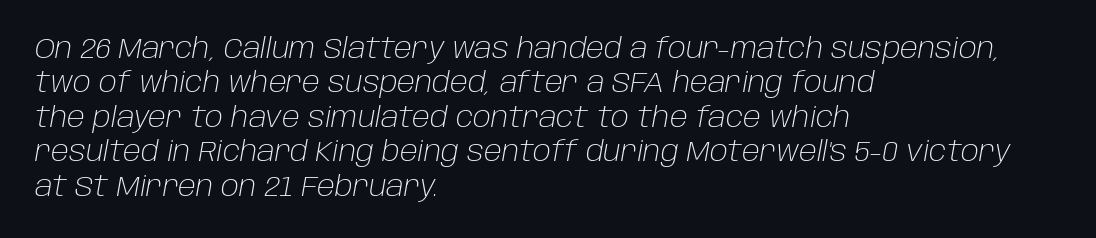
Q: Is the text bold? A: No.
Q: Is the text italic (slanted)? A: Yes, it leans right by about 10 degrees.
Q: Is the text underlined? A: No.
Q: How is the paragraph aligned? A: Left-aligned.
Q: Is the spacing between letters normal or unusually wide? A: Normal.
Q: Width (condensed, normal, or wide)? A: Normal.
Q: Stroke contrast? A: Low.
Q: x-height? A: Large.
Q: Monospaced? A: No.
